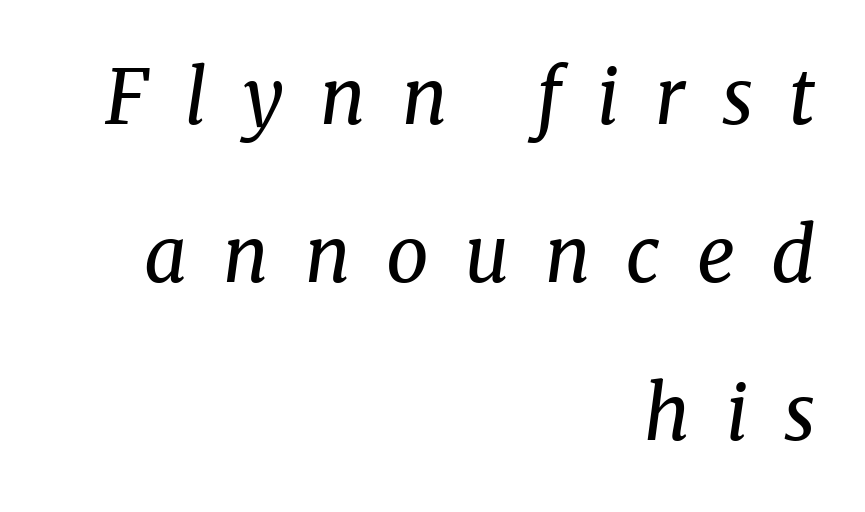
{"serif": "yes", "italic": "yes", "lean": "right", "slant_degrees": 8, "bold": "no", "weight": "regular", "width": "normal", "stroke_contrast": "medium", "x_height": "medium", "monospaced": "no", "underline": "no", "align": "right", "line_spacing": "loose", "line_spacing_ratio": 2.11, "letter_spacing": "wide", "letter_spacing_em": 0.48, "glyph_px": 75}
